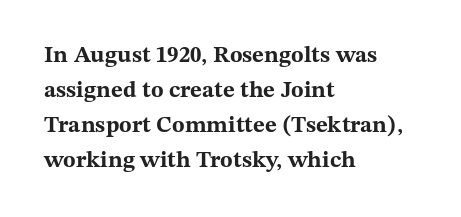
A normal amount of white space separates one row of letters from the next. The lines in this sample share a left origin and differ only in where they stop. Characters follow at the spacing the type designer built in. In terms of weight, the rendering is a true, heavy bold.
